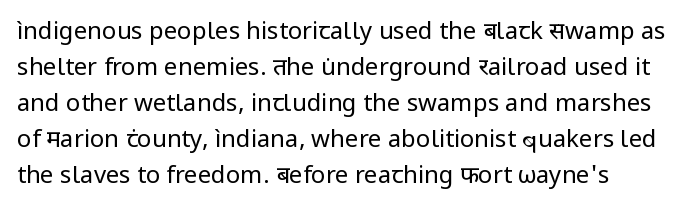
Q: Is the text bold? A: No.
Q: Is the text italic (slanted)? A: No, it is upright.
Q: Is the text underlined? A: No.
Q: Is the spacing between letters normal or unusually wide? A: Normal.
Q: Is the spacing between lines tight, normal or loose? A: Normal.
